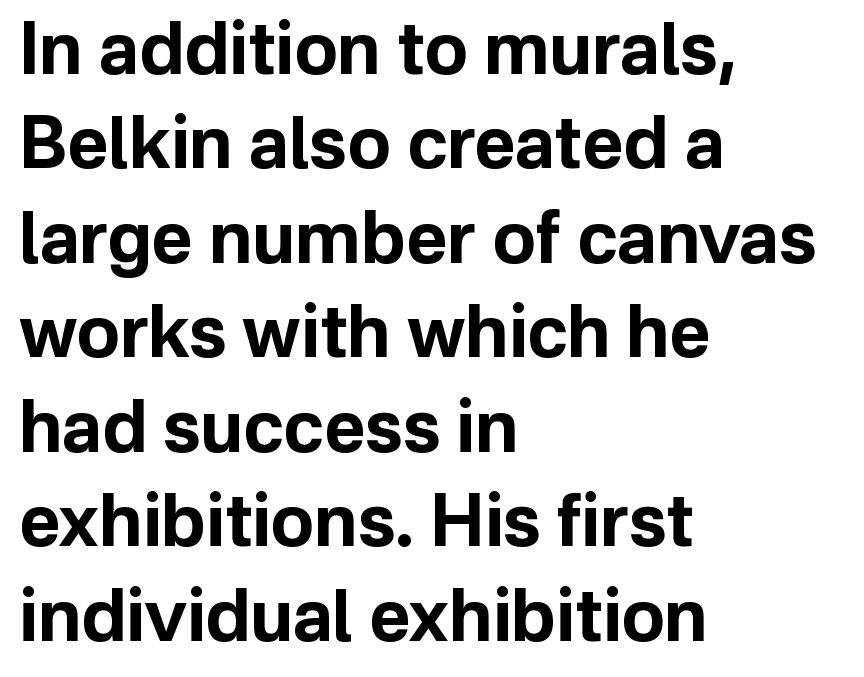
The setting favours the left margin, as ordinary paragraphs usually do. The letters stand upright; this is a roman face. Decoration check: the copy has no underline. Compared with typical body copy, the letter spacing here is the same.
